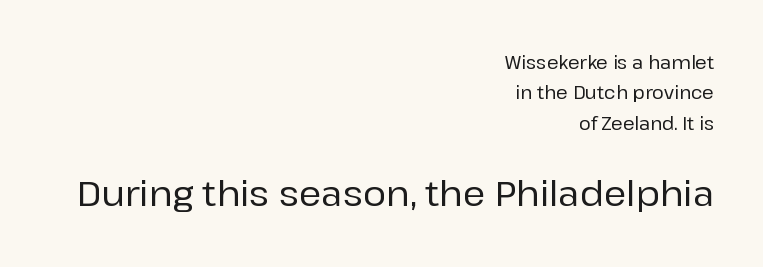
The image shows 35 px sans-serif type, upright; set right-aligned, normal line spacing (1.69x), normal letter spacing, not underlined; the second (bottom) block is 1.94x larger; low stroke contrast and a medium x-height.
